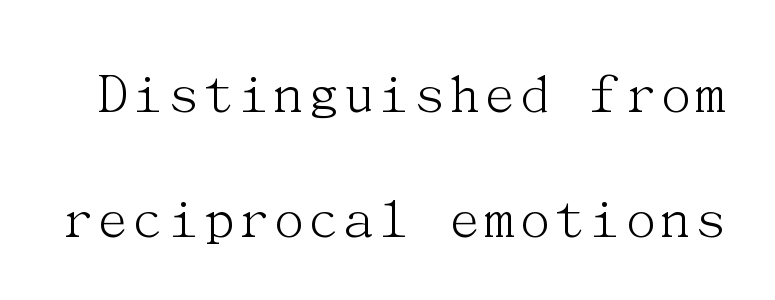
The image shows 60 px light serif type, upright; set loose line spacing (2.08x), normal letter spacing, not underlined; medium stroke contrast and a medium x-height.
